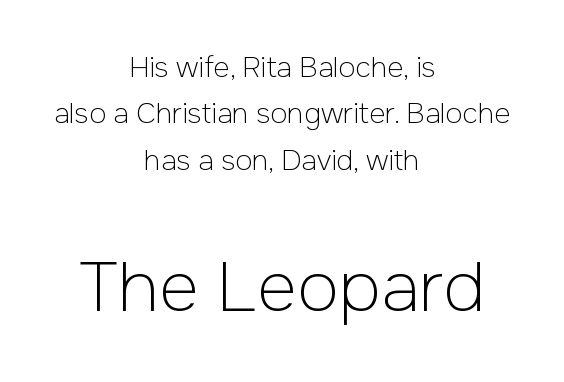
{"serif": "no", "italic": "no", "bold": "no", "weight": "light", "width": "normal", "stroke_contrast": "low", "x_height": "medium", "monospaced": "no", "underline": "no", "align": "center", "line_spacing": "normal", "line_spacing_ratio": 1.66, "letter_spacing": "normal", "letter_spacing_em": 0.0, "larger_block": "second", "size_ratio": 2.46, "glyph_px": 69}
